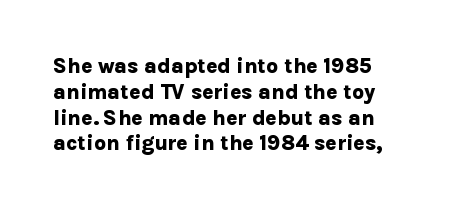
The image shows 21 px bold type, upright; set left-aligned, line spacing 1.23x, normal letter spacing, not underlined.
